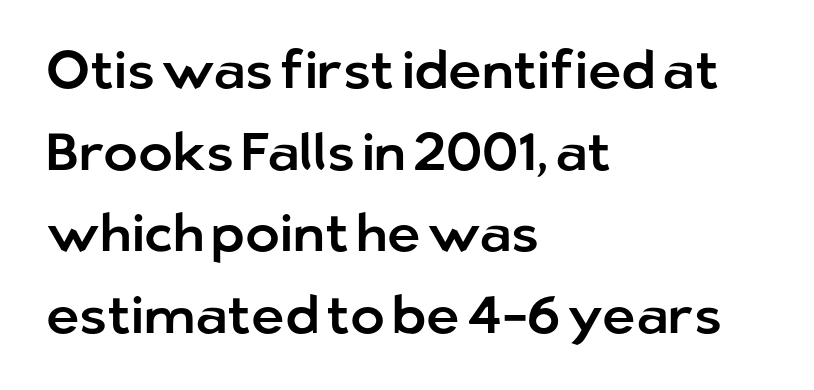
{"serif": "no", "italic": "no", "width": "normal", "stroke_contrast": "low", "x_height": "medium", "monospaced": "no", "underline": "no", "align": "left", "line_spacing": "normal", "line_spacing_ratio": 1.57, "letter_spacing": "normal", "letter_spacing_em": 0.0, "glyph_px": 52}
